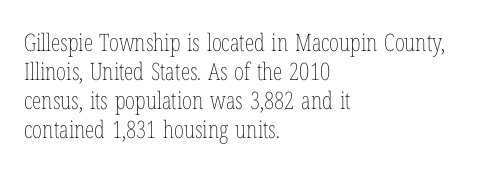
{"italic": "no", "bold": "no", "underline": "no", "align": "left", "line_spacing_ratio": 1.21, "letter_spacing": "normal", "letter_spacing_em": 0.0, "glyph_px": 24}
